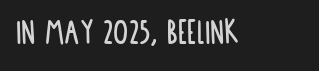
Q: Is the text italic (slanted)? A: No, it is upright.
Q: Is the typeface a serif or a sans-serif typeface? A: Sans-serif.
Q: Is the text underlined? A: No.
Q: Is the spacing between letters normal or unusually wide? A: Normal.
Q: Width (condensed, normal, or wide)? A: Condensed.
Q: Stroke contrast? A: Low.
Q: x-height? A: Large.
Q: Monospaced? A: No.
